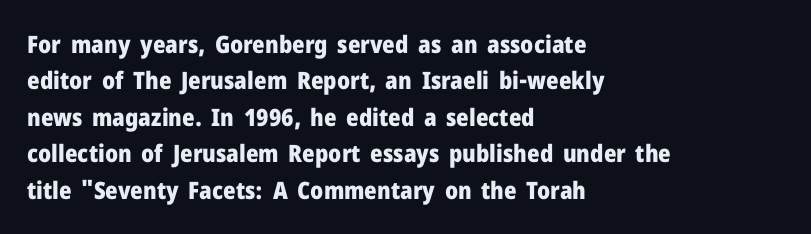
{"italic": "no", "bold": "yes", "underline": "no", "align": "left", "line_spacing": "normal", "line_spacing_ratio": 1.52, "letter_spacing": "normal", "letter_spacing_em": 0.0, "glyph_px": 24}
